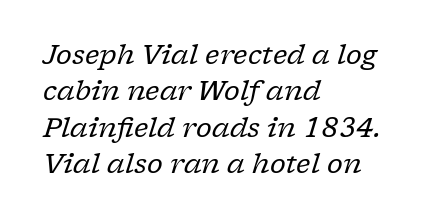
Q: Is the text bold? A: No.
Q: Is the text italic (slanted)? A: Yes, it leans right by about 17 degrees.
Q: Is the text underlined? A: No.
Q: How is the paragraph aligned? A: Left-aligned.
Q: Is the spacing between letters normal or unusually wide? A: Normal.
Q: Is the spacing between lines tight, normal or loose? A: Normal.
